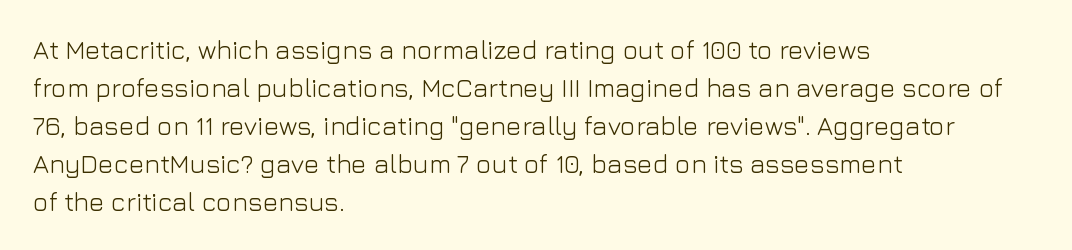
{"italic": "no", "bold": "no", "underline": "no", "align": "left", "line_spacing": "normal", "line_spacing_ratio": 1.46, "letter_spacing": "normal", "letter_spacing_em": 0.0, "glyph_px": 26}
